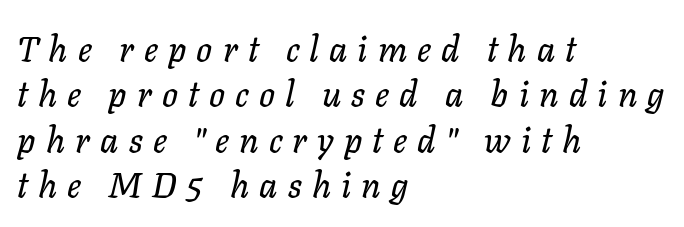
{"italic": "yes", "lean": "right", "slant_degrees": 11, "width": "normal", "stroke_contrast": "low", "x_height": "medium", "monospaced": "no", "underline": "no", "align": "left", "line_spacing": "normal", "line_spacing_ratio": 1.3, "letter_spacing": "wide", "letter_spacing_em": 0.29, "glyph_px": 35}
